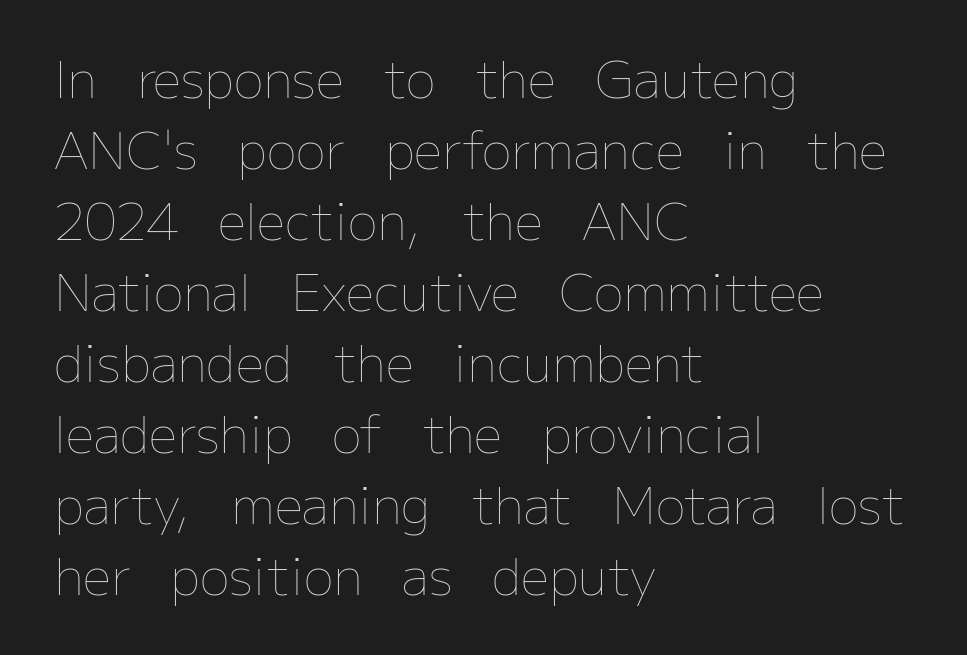
The image shows 50 px thin type, upright; set left-aligned, normal line spacing (1.42x), normal letter spacing, not underlined; low stroke contrast and a medium x-height.
